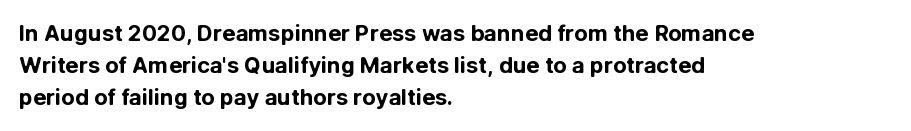
{"italic": "no", "bold": "yes", "underline": "no", "align": "left", "line_spacing": "normal", "line_spacing_ratio": 1.46, "letter_spacing": "normal", "letter_spacing_em": 0.0, "glyph_px": 22}
